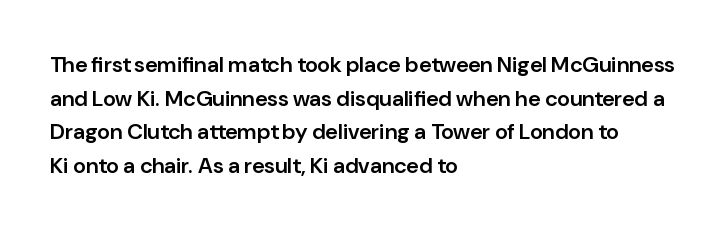
The image shows 22 px text type, upright; set left-aligned, normal line spacing (1.53x), normal letter spacing, not underlined.
